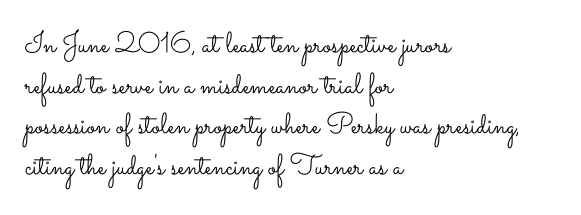
Compared with a typical body face, this is equally light or lighter still. The face used here is proportionally spaced, like ordinary book or web type. A bare baseline throughout the passage.
